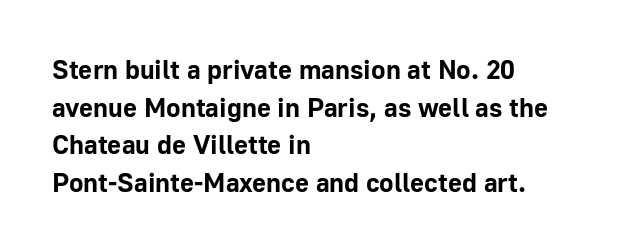
Its strokes are broad and dark, the hallmark of bold type. The letterforms sit shoulder to shoulder at normal distance. Horizontal alignment here is leftward, the default for most running prose. Each new line begins a customary step beneath the previous one. Has an underline been added? It has not. Characters remain perfectly vertical along every line.
